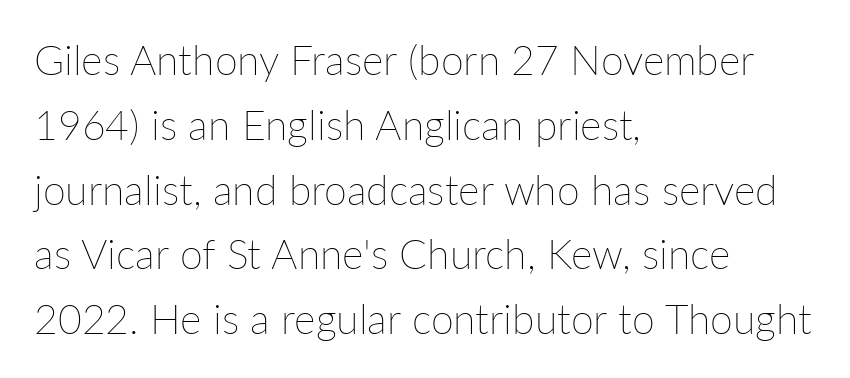
The image shows 41 px thin type, upright; set left-aligned, normal line spacing (1.58x), normal letter spacing, not underlined; low stroke contrast and a medium x-height.
